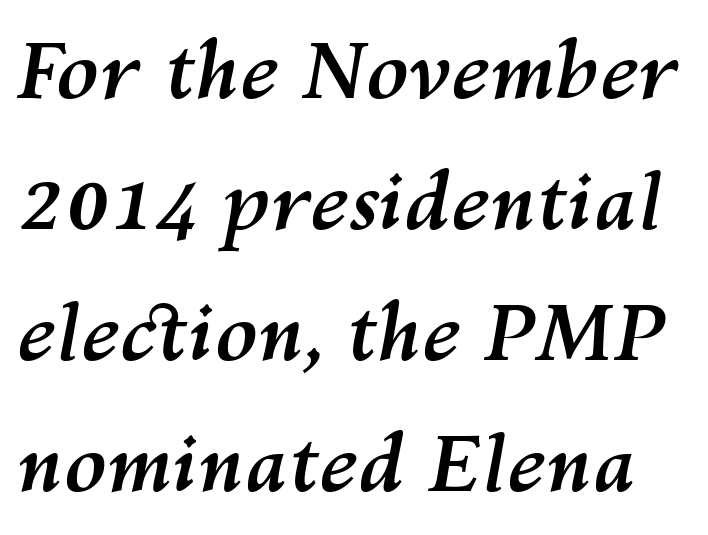
This sample keeps an unexceptional amount of space between lines. Inter-character spacing is left at the font's built-in metrics. The string is rendered with underlining switched off. Italic: yes, the glyphs are oblique. Each letter keeps its own natural width here, so spacing adapts to shape. Bold? Absolutely — the strokes are thick and heavy.
